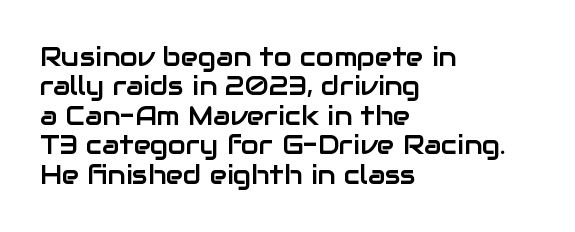
{"italic": "no", "underline": "no", "align": "left", "line_spacing": "tight", "line_spacing_ratio": 1.13, "letter_spacing": "normal", "letter_spacing_em": 0.0, "glyph_px": 26}
